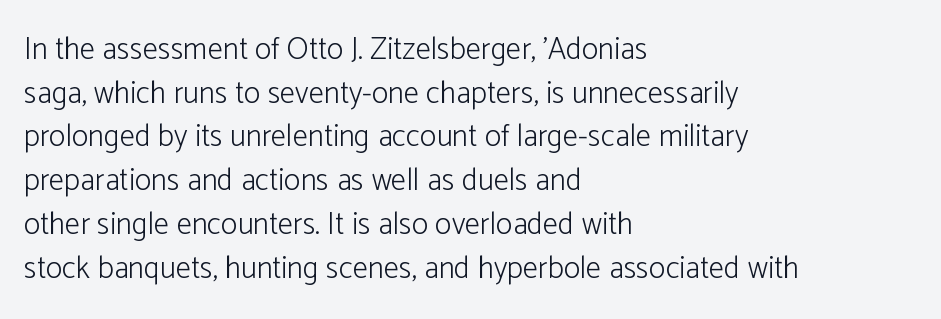
Q: Is the text bold? A: No.
Q: Is the text italic (slanted)? A: No, it is upright.
Q: Is the typeface a serif or a sans-serif typeface? A: Sans-serif.
Q: Is the text underlined? A: No.
Q: How is the paragraph aligned? A: Left-aligned.
Q: Is the spacing between letters normal or unusually wide? A: Normal.
Q: Is the spacing between lines tight, normal or loose? A: Normal.
Q: Width (condensed, normal, or wide)? A: Normal.
Q: Stroke contrast? A: Low.
Q: x-height? A: Medium.
Q: Monospaced? A: No.
